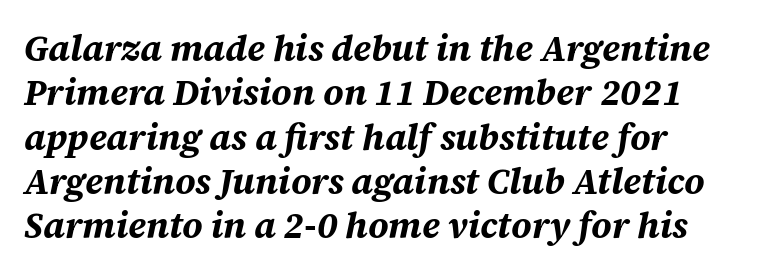
The image shows 36 px bold type, italic (leaning right); set line spacing 1.23x, normal letter spacing, not underlined; medium stroke contrast and a large x-height.
